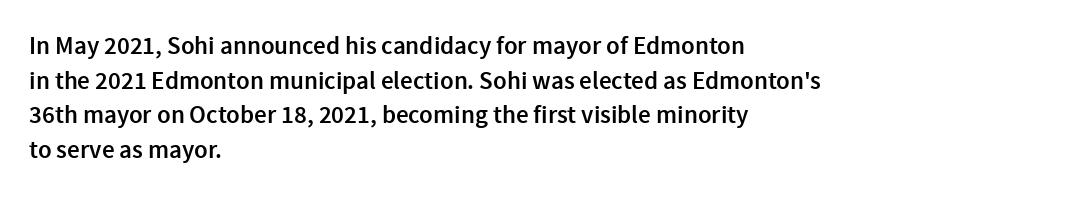
Q: Is the text bold? A: Semi-bold.
Q: Is the text italic (slanted)? A: No, it is upright.
Q: Is the text underlined? A: No.
Q: How is the paragraph aligned? A: Left-aligned.
Q: Is the spacing between letters normal or unusually wide? A: Normal.
Q: Is the spacing between lines tight, normal or loose? A: Normal.
